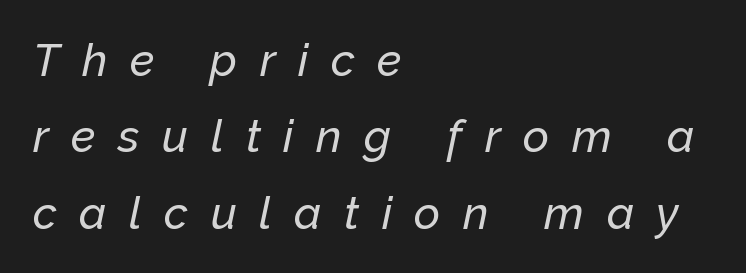
{"italic": "yes", "lean": "right", "slant_degrees": 12, "width": "normal", "stroke_contrast": "low", "x_height": "medium", "monospaced": "no", "underline": "no", "align": "left", "line_spacing": "normal", "line_spacing_ratio": 1.7, "letter_spacing": "wide", "letter_spacing_em": 0.5, "glyph_px": 45}
